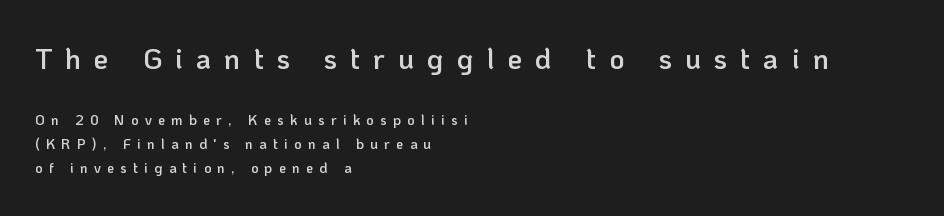
The lines in this sample share a left origin and differ only in where they stop. The earlier block is typeset at a bigger size than the later block. Spacing verdict: proportional, widths tailored to each character. A semibold gives these letters moderate extra thickness, short of bold. The font family rendered here belongs to the sans-serif group. Anything drawn beneath the words? Only blank space.
